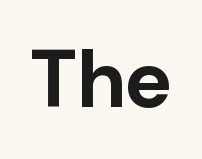
Classification — sans serif. The typesetting leans heavy: a genuine bold. The specimen omits any rule beneath the text block's lines. Here the designer chose a conventional face with non-uniform glyph widths.
